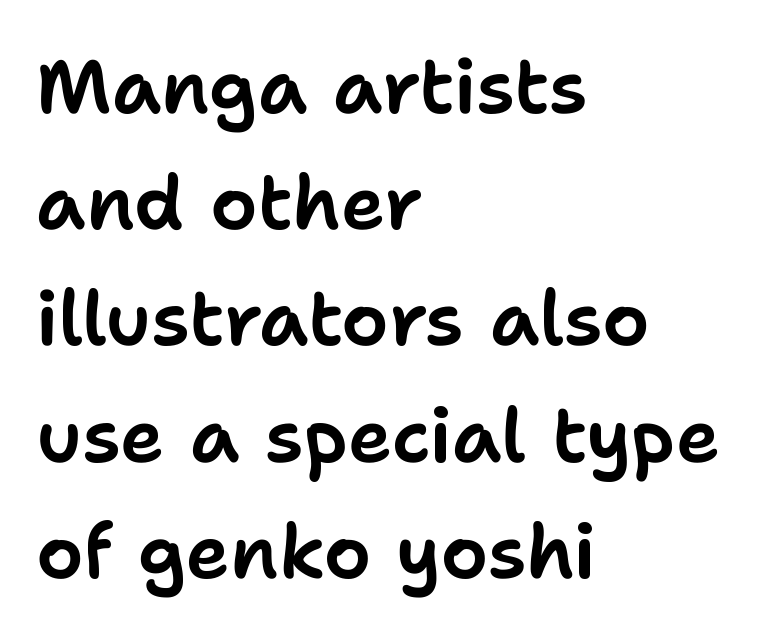
The image shows 75 px sans-serif type, upright; set left-aligned, normal line spacing (1.55x), normal letter spacing, not underlined; low stroke contrast and a medium x-height.
